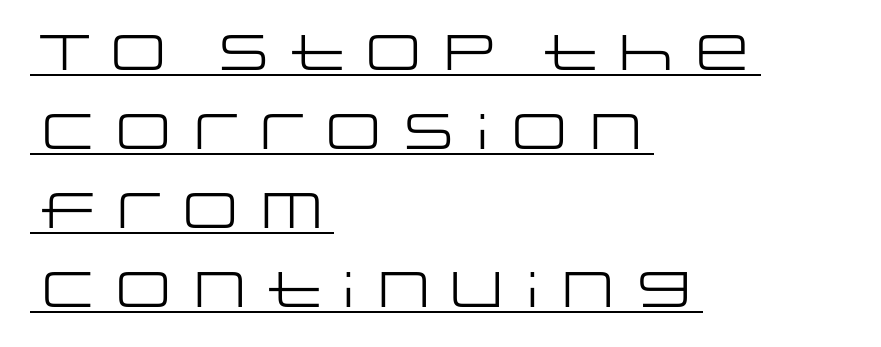
This is not heavy type; no bold has been used. A typesetter would mark this as roman, not italic. What stands out about the letter spacing? Nothing — it is the standard amount. You can tell from the bare stems that sans-serif type was used. A normal amount of white space separates one row of letters from the next.
